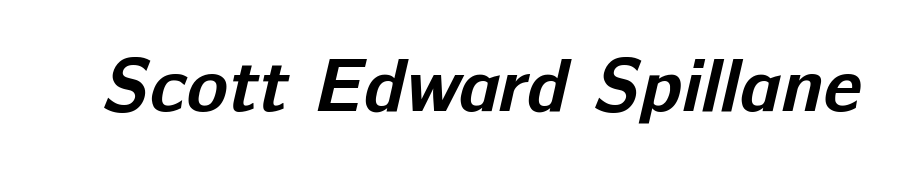
The area under the type is left untouched. Note the varied advance widths — an 'i' is clearly narrower than an 'm'. Plenty of ink on the page — the face is bold. Nothing unusual about the tracking: characters are spaced as the font intends.
